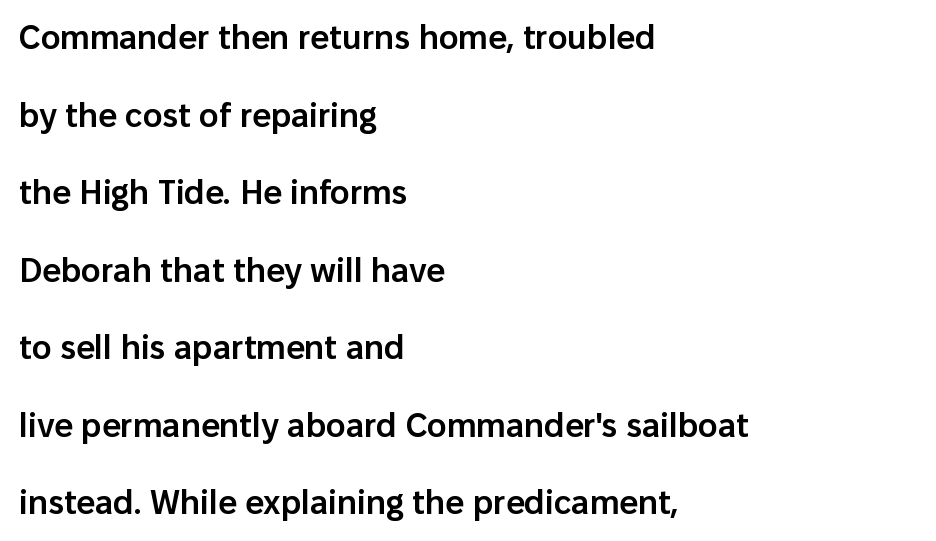
The image shows 33 px semibold sans-serif type, upright; set left-aligned, loose line spacing (2.35x), normal letter spacing, not underlined; low stroke contrast and a medium x-height.
